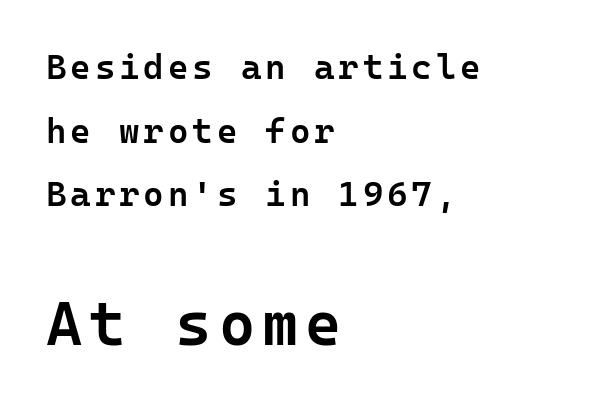
Q: Is the text bold? A: Semi-bold.
Q: Is the text italic (slanted)? A: No, it is upright.
Q: Is the typeface a serif or a sans-serif typeface? A: Sans-serif.
Q: Is the text underlined? A: No.
Q: How is the paragraph aligned? A: Left-aligned.
Q: Which block of text is set in a larger size, the first (top) or the second (bottom)? A: The second (bottom) one.
Q: Width (condensed, normal, or wide)? A: Normal.
Q: Stroke contrast? A: Low.
Q: x-height? A: Medium.
